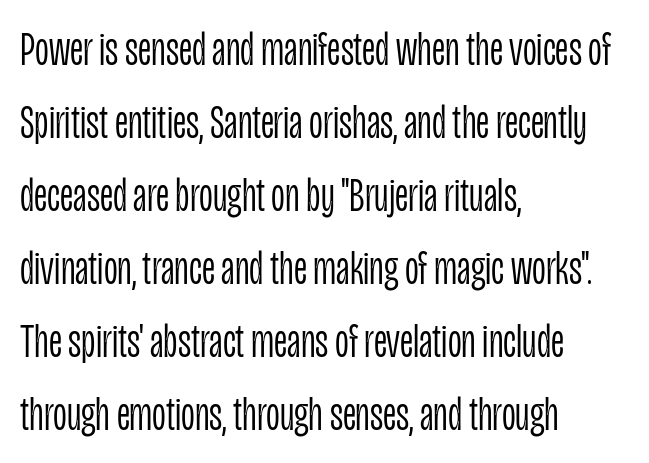
Inter-character spacing is left at the font's built-in metrics. Looks like regular typesetting: each glyph gets only the width it needs. The string is rendered with underlining switched off. Nothing sits at the stroke ends, so this counts as sans-serif. The rows are spaced the way most documents space them.
